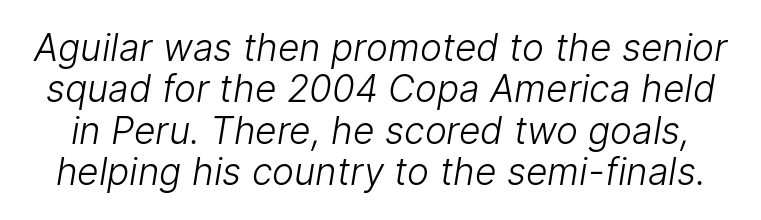
The letterforms sit shoulder to shoulder at normal distance. I'd call this a sans setting — the letters go barefoot. These glyphs show unthickened strokes, regular width or finer. Each letter keeps its own natural width here, so spacing adapts to shape. Very little white space separates one row of letters from the next. The zone under the glyphs is completely vacant.
